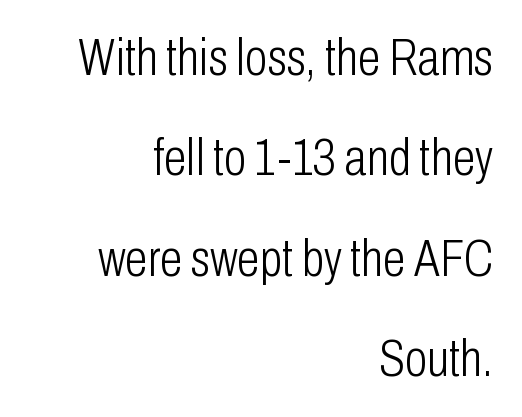
Q: Is the text bold? A: No.
Q: Is the text italic (slanted)? A: No, it is upright.
Q: Is the typeface a serif or a sans-serif typeface? A: Sans-serif.
Q: Is the text underlined? A: No.
Q: How is the paragraph aligned? A: Right-aligned.
Q: Is the spacing between letters normal or unusually wide? A: Normal.
Q: Is the spacing between lines tight, normal or loose? A: Loose.
Q: Width (condensed, normal, or wide)? A: Condensed.
Q: Stroke contrast? A: Low.
Q: x-height? A: Medium.
Q: Monospaced? A: No.
